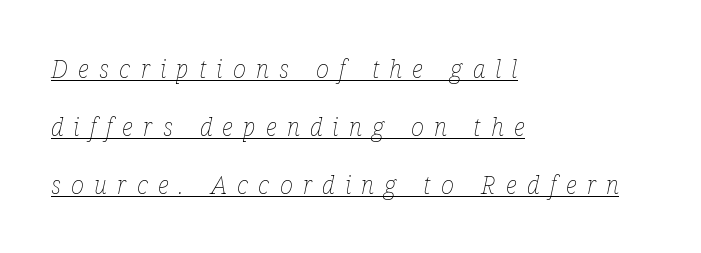
Q: Is the text bold? A: No.
Q: Is the text italic (slanted)? A: Yes, it leans right by about 12 degrees.
Q: Is the text underlined? A: Yes.
Q: How is the paragraph aligned? A: Left-aligned.
Q: Is the spacing between letters normal or unusually wide? A: Unusually wide.
Q: Is the spacing between lines tight, normal or loose? A: Loose.
